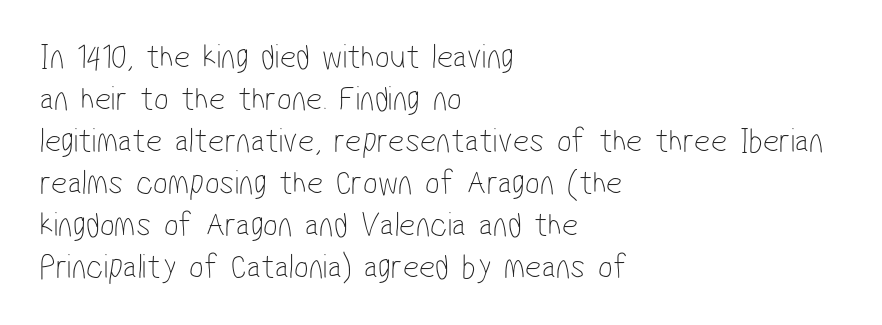
The image shows 35 px thin, condensed sans-serif type; set left-aligned, line spacing 1.2x, normal letter spacing, not underlined; low stroke contrast and a medium x-height.
